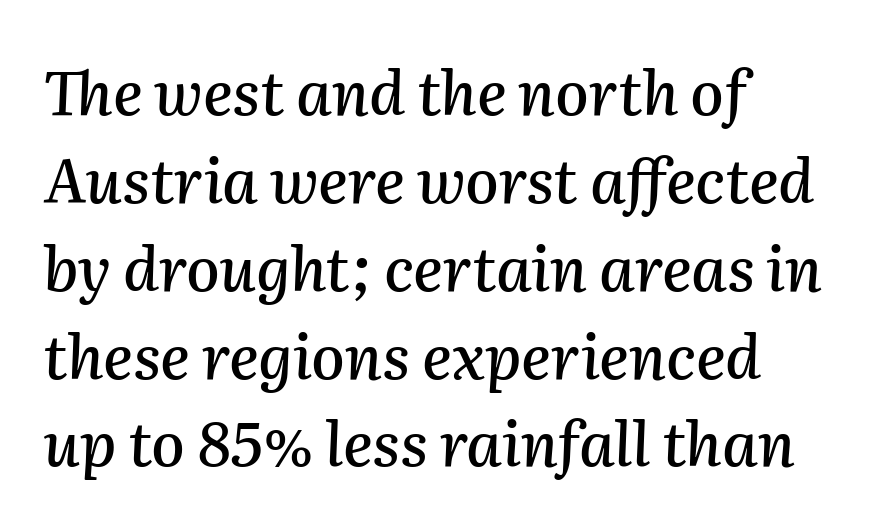
Every character sits at an angle, as italics do. There is no visible air inserted between adjacent glyphs. Rule under the text: the space is simply empty. Each new line begins a customary step beneath the previous one. These lines are rendered in a variable-pitch font. Layout note: lines flush left.
